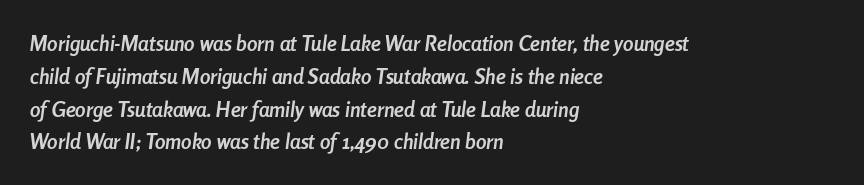
The image shows 21 px bold type, italic (leaning right); set left-aligned, normal line spacing (1.56x), normal letter spacing, not underlined.
